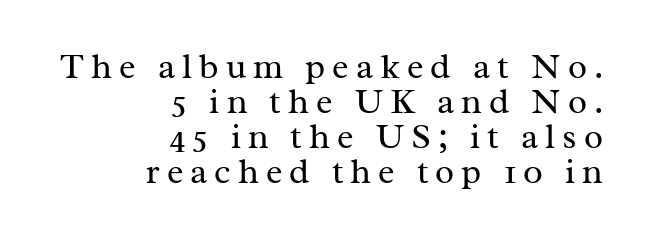
{"serif": "yes", "italic": "no", "bold": "no", "weight": "regular", "width": "normal", "stroke_contrast": "medium", "x_height": "medium", "monospaced": "no", "underline": "no", "align": "right", "line_spacing": "tight", "line_spacing_ratio": 1.0, "letter_spacing": "wide", "letter_spacing_em": 0.2, "glyph_px": 35}
